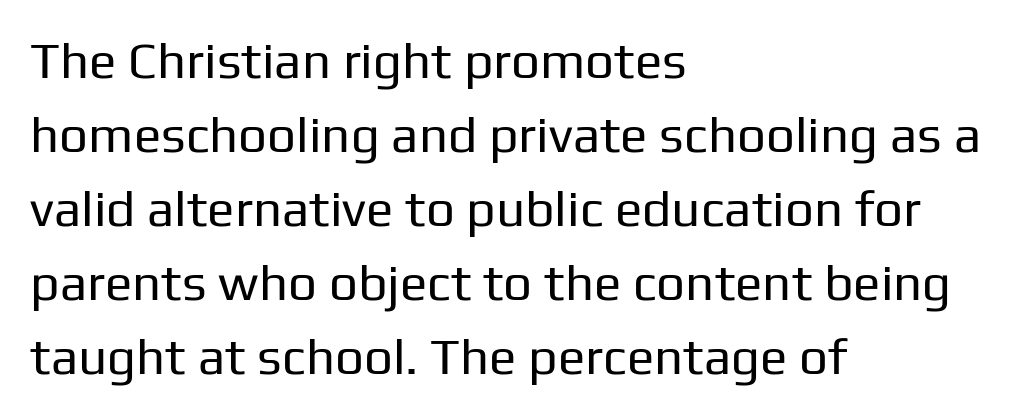
If you drew a line through each stem, it would be perfectly vertical. Heft: none added — not bold. This sample uses a sans-serif face. Evenly set lines give the paragraph a standard silhouette. Each row of text sits above clean, open space.
